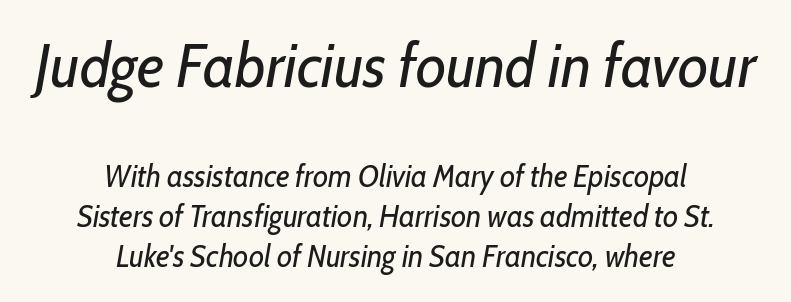
Q: Is the text bold? A: No.
Q: Is the text italic (slanted)? A: Yes, it leans right by about 10 degrees.
Q: Is the text underlined? A: No.
Q: How is the paragraph aligned? A: Centered.
Q: Is the spacing between letters normal or unusually wide? A: Normal.
Q: Is the spacing between lines tight, normal or loose? A: Normal.
Q: Which block of text is set in a larger size, the first (top) or the second (bottom)? A: The first (top) one.
Q: Width (condensed, normal, or wide)? A: Condensed.
Q: Stroke contrast? A: Low.
Q: x-height? A: Medium.
Q: Monospaced? A: No.
